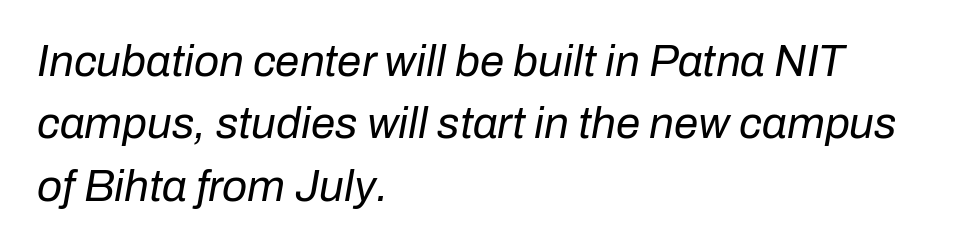
Does the leading feel generous? No, just average. Summary of weight: not heavy and not bold. Tracking here is standard; glyphs follow each other at the usual distance. Each letter keeps its own natural width here, so spacing adapts to shape.
